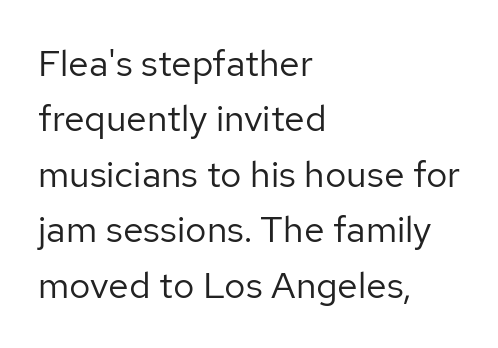
The image shows 37 px regular-weight sans-serif type, upright; set left-aligned, normal line spacing (1.5x), normal letter spacing, not underlined; low stroke contrast and a medium x-height.
